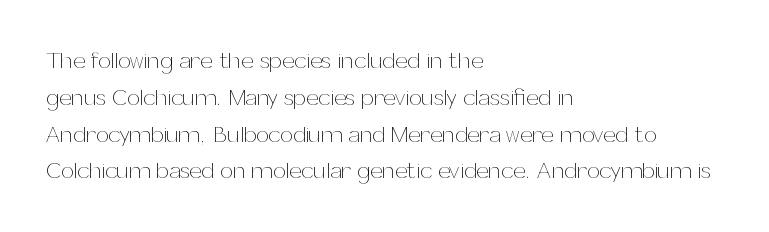
The rendering uses a moderate line-height, typical for paragraphs. The cut favours lightness, reaching ordinary text weight at its darkest. This is roman type, the default non-slanted kind. A student would call this left alignment; a typographer would say flush left, rag right. Honestly, there is no underline to notice here at all. The letterforms sit shoulder to shoulder at normal distance.
